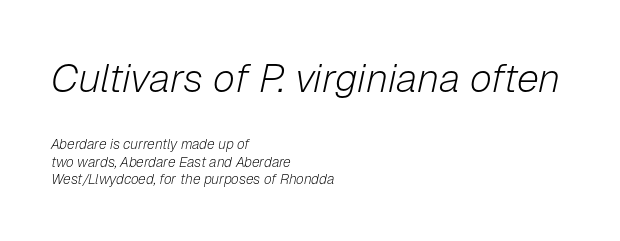
No extra tracking has been applied to these lines. Left-aligned paragraph, ragged on the right. Here the first block reads like a headline and the second like body copy. The passage shown is typed in a proportional face where columns would drift. Slanted lettering throughout.
